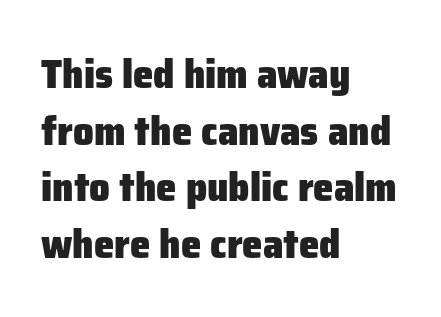
Q: Is the text bold? A: Yes.
Q: Is the text italic (slanted)? A: No, it is upright.
Q: Is the typeface a serif or a sans-serif typeface? A: Sans-serif.
Q: Is the text underlined? A: No.
Q: How is the paragraph aligned? A: Left-aligned.
Q: Is the spacing between letters normal or unusually wide? A: Normal.
Q: Is the spacing between lines tight, normal or loose? A: Normal.
Q: Width (condensed, normal, or wide)? A: Normal.
Q: Stroke contrast? A: Low.
Q: x-height? A: Medium.
Q: Monospaced? A: No.
